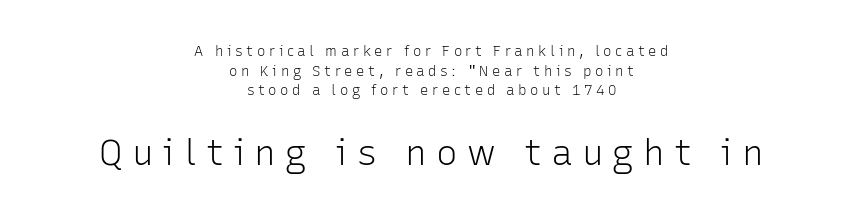
You get the small type first, then a jump to larger type. The passage shown is typed in a proportional face where columns would drift. Unlike italic type, these characters show no tilt at all. Serif or sans? Sans — the stroke terminals are bare. You could only call the tracking loose — the letters float apart. The space between consecutive lines is moderate.
